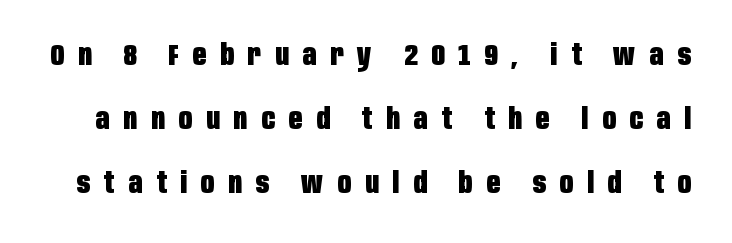
{"serif": "no", "italic": "no", "bold": "yes", "weight": "heavy", "width": "condensed", "stroke_contrast": "low", "x_height": "large", "monospaced": "no", "underline": "no", "line_spacing": "loose", "line_spacing_ratio": 2.14, "letter_spacing": "wide", "letter_spacing_em": 0.46, "glyph_px": 30}
